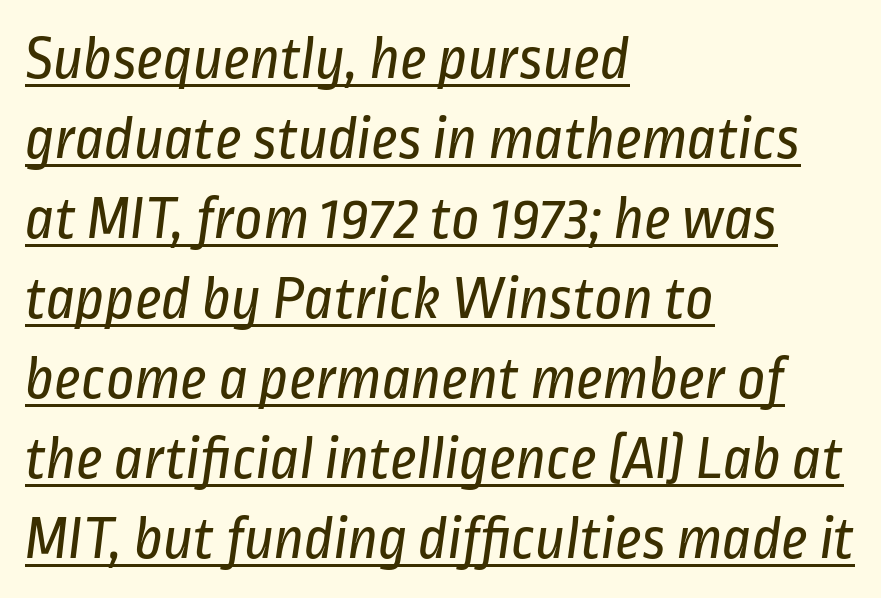
Successive baselines arrive at the customary interval. Here the designer chose a conventional face with non-uniform glyph widths. Serif or sans? Sans — the stroke terminals are bare. Words appear dense and cohesive because spacing is normal. On a weight scale, this lands at 450 or below.
